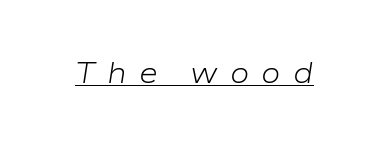
The image shows 29 px light, wide type, italic (leaning right); set unusually wide letter spacing (+0.41 em), underlined; low stroke contrast and a medium x-height.
